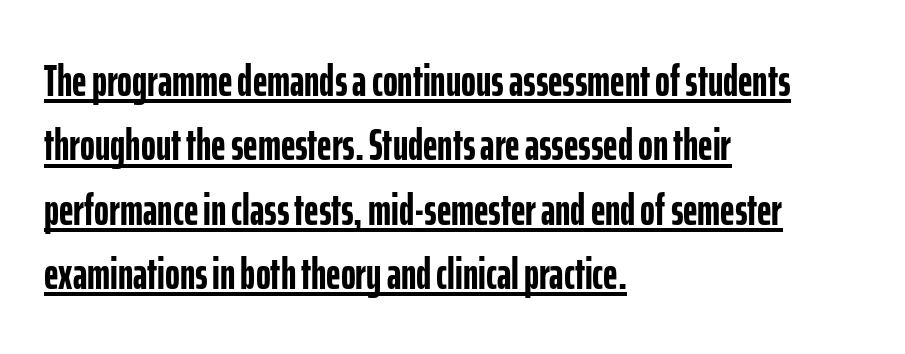
The image shows 45 px semibold, condensed sans-serif type, upright; set left-aligned, normal line spacing (1.43x), normal letter spacing, underlined; low stroke contrast and a medium x-height.
